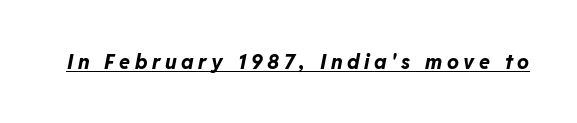
Tracking value appears strongly positive — letters spread wide. Quick note: underline on. This is heavy type, rendered in bold. The text carries the slant typical of an italic or oblique font.
